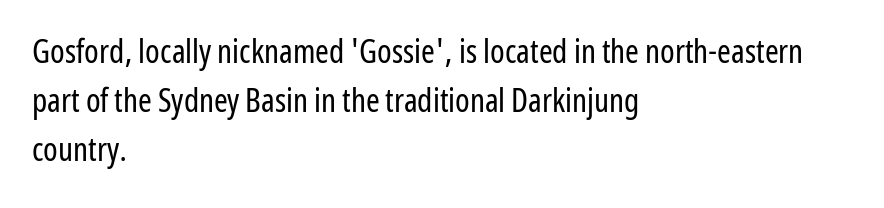
Is the letter spacing exaggerated? No — it looks like the ordinary default. Designer's note — italics off, roman on. In terms of leading, this rendering sits right in the middle. The passage shown is not underscored anywhere. Does the copy run flush right? No — it runs flush left.
